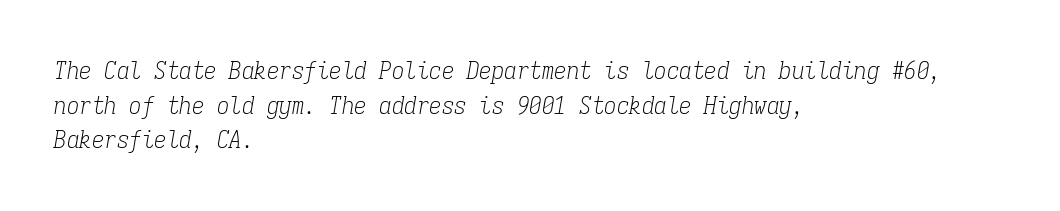
Q: Is the text bold? A: No.
Q: Is the text italic (slanted)? A: Yes, it leans right by about 9 degrees.
Q: Is the text underlined? A: No.
Q: How is the paragraph aligned? A: Left-aligned.
Q: Is the spacing between letters normal or unusually wide? A: Normal.
Q: Is the spacing between lines tight, normal or loose? A: Normal.
